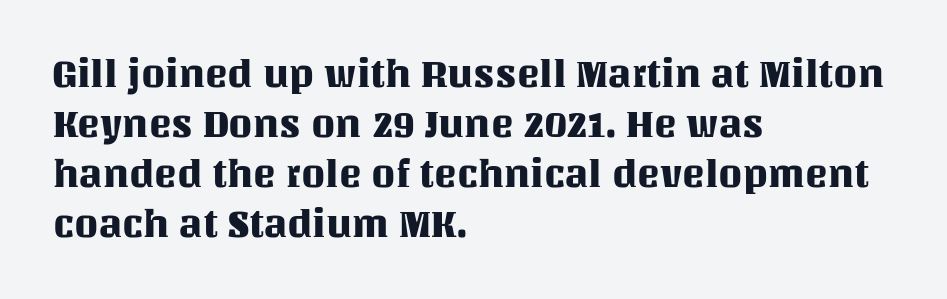
Clear beneath every line of the passage. This sample has the flowing, uneven cadence of proportional lettering. What's the leading like? Ordinary, nothing unusual. The ragged edge is on the right, which tells us the setting is flush left. Posture: straight, roman, zero tilt.
